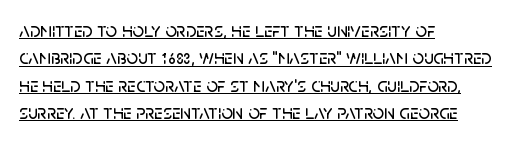
{"italic": "no", "underline": "yes", "align": "left", "line_spacing": "normal", "line_spacing_ratio": 1.37, "letter_spacing": "normal", "letter_spacing_em": 0.0, "glyph_px": 20}
